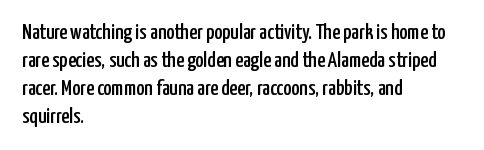
{"italic": "no", "underline": "no", "align": "left", "line_spacing": "normal", "line_spacing_ratio": 1.27, "letter_spacing": "normal", "letter_spacing_em": 0.0, "glyph_px": 22}
